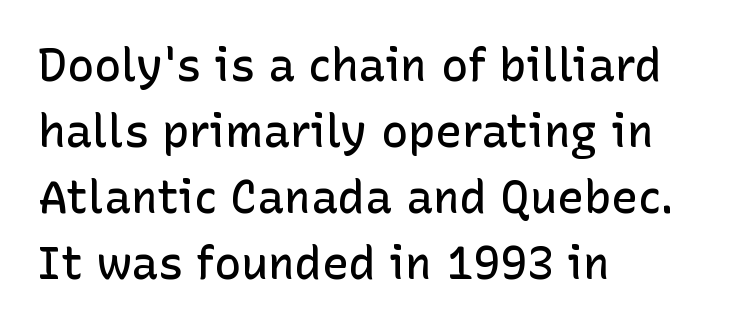
{"serif": "no", "italic": "no", "bold": "semi", "weight": "semibold", "width": "normal", "stroke_contrast": "low", "x_height": "medium", "monospaced": "no", "underline": "no", "align": "left", "line_spacing": "normal", "line_spacing_ratio": 1.47, "letter_spacing": "normal", "letter_spacing_em": 0.0, "glyph_px": 45}
